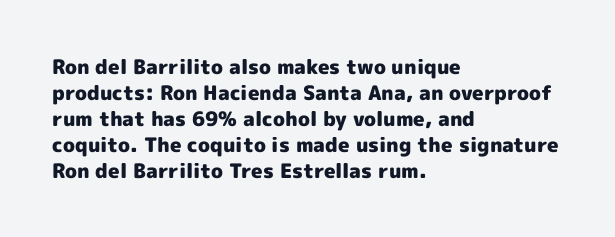
The image shows 20 px bold type, upright; set left-aligned, normal line spacing (1.3x), normal letter spacing, not underlined.
